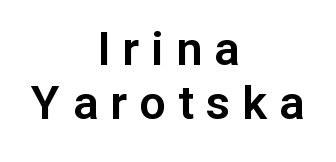
Q: Is the text italic (slanted)? A: No, it is upright.
Q: Is the typeface a serif or a sans-serif typeface? A: Sans-serif.
Q: Is the text underlined? A: No.
Q: How is the paragraph aligned? A: Centered.
Q: Is the spacing between letters normal or unusually wide? A: Unusually wide.
Q: Is the spacing between lines tight, normal or loose? A: Tight.
Q: Width (condensed, normal, or wide)? A: Normal.
Q: Stroke contrast? A: Low.
Q: x-height? A: Medium.
Q: Monospaced? A: No.
